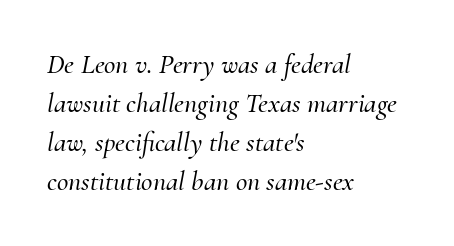
To sum up the face: it has serifs. Descender tails drop into unmarked territory. The whole block is typeset with a tilt. These lines sit exactly where default settings would place them. Nothing unusual about the tracking: characters are spaced as the font intends. Here the designer chose a conventional face with non-uniform glyph widths.
